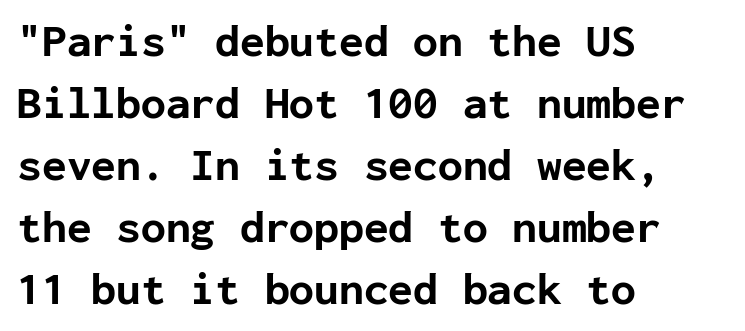
Q: Is the text bold? A: Yes.
Q: Is the text italic (slanted)? A: No, it is upright.
Q: Is the typeface a serif or a sans-serif typeface? A: Sans-serif.
Q: Is the text underlined? A: No.
Q: How is the paragraph aligned? A: Left-aligned.
Q: Is the spacing between letters normal or unusually wide? A: Normal.
Q: Is the spacing between lines tight, normal or loose? A: Normal.
Q: Width (condensed, normal, or wide)? A: Normal.
Q: Stroke contrast? A: Low.
Q: x-height? A: Medium.
Q: Monospaced? A: Yes.
